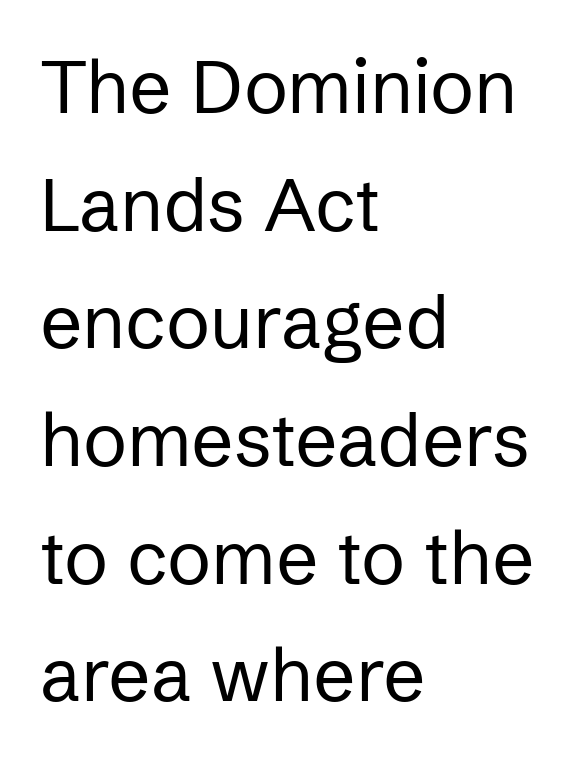
A quiet, ordinary-to-light weight characterises the typeface. This sample uses plain, unmodified letter spacing. Type style note: lacks serifs. Unlike italic type, these characters show no tilt at all. Words float on clear page, feet unadorned. The rendering anchors every line to the left-hand side.
